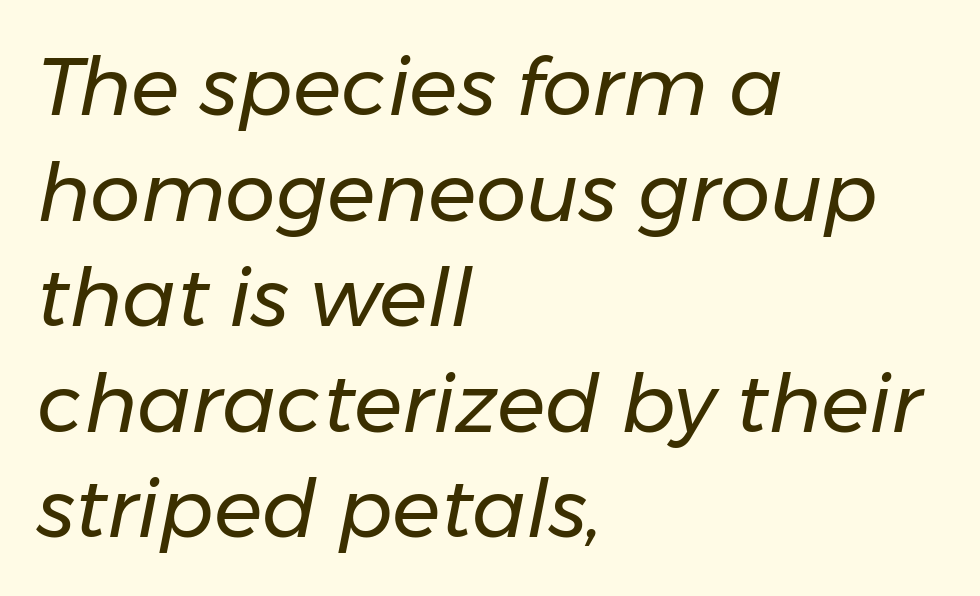
Alignment: flush left. The leading is moderate, giving the passage an even texture. Do the characters align in a grid? No, the font is proportional. The foot of each line stays bare and open. Characters are canted at an angle relative to the baseline's perpendicular. Stroke thickness stays within the range of a standard reading face or lighter.
